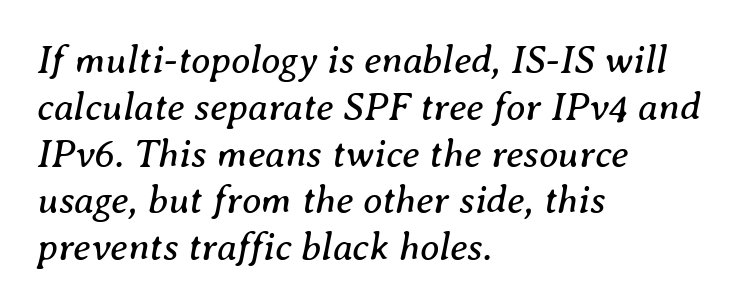
The image shows 39 px regular-weight serif type, italic (leaning right); set left-aligned, line spacing 1.2x, normal letter spacing, not underlined; medium stroke contrast and a medium x-height.
